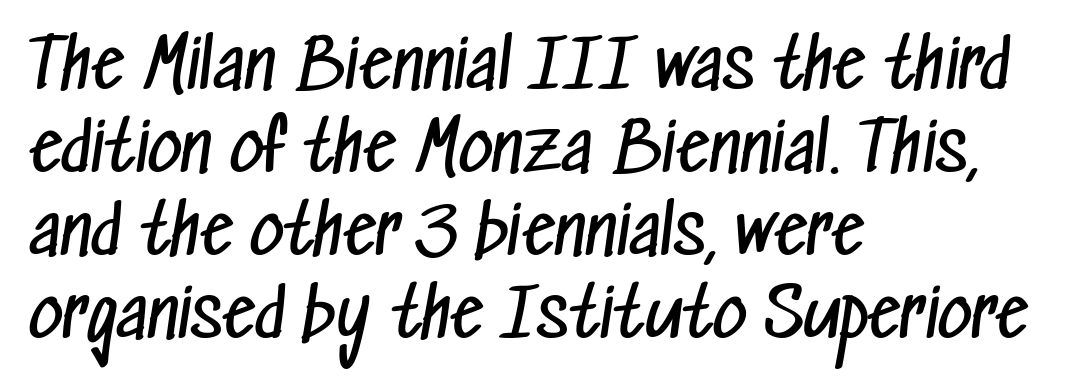
{"serif": "no", "bold": "no", "weight": "regular", "width": "condensed", "stroke_contrast": "low", "x_height": "medium", "monospaced": "no", "underline": "no", "align": "left", "line_spacing": "normal", "line_spacing_ratio": 1.26, "letter_spacing": "normal", "letter_spacing_em": 0.0, "glyph_px": 66}
